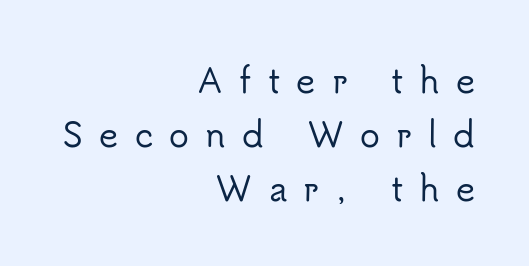
{"serif": "no", "italic": "no", "width": "normal", "stroke_contrast": "low", "x_height": "small", "monospaced": "no", "underline": "no", "align": "right", "line_spacing": "normal", "line_spacing_ratio": 1.64, "letter_spacing": "wide", "letter_spacing_em": 0.49, "glyph_px": 33}
